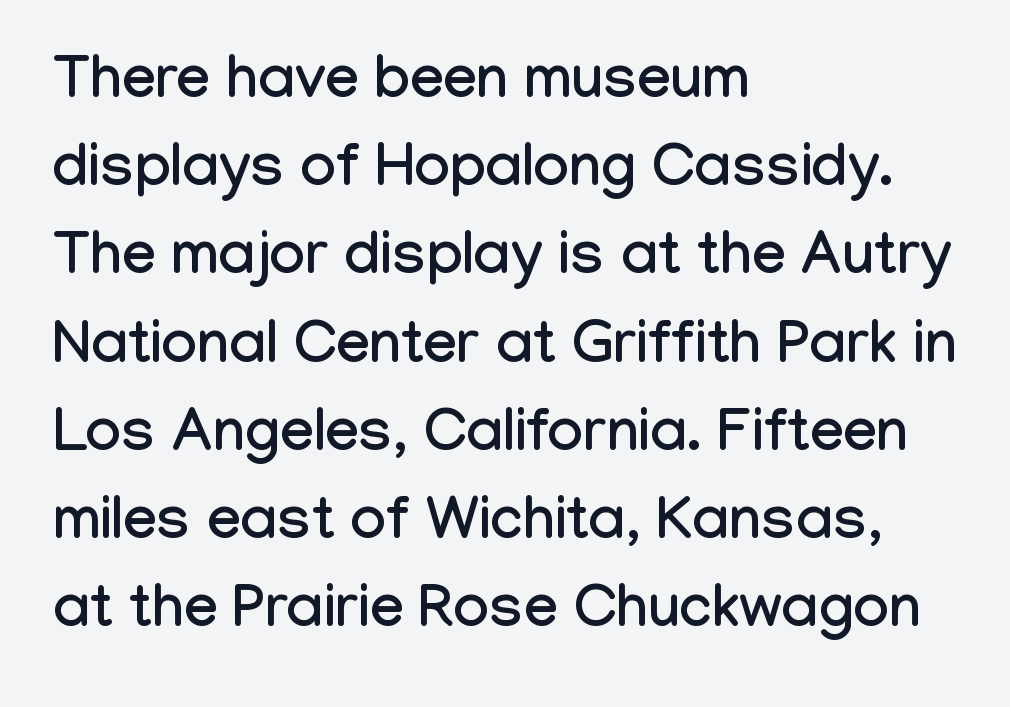
Check where the strokes stop: nothing finishes them off — pure sans. Nothing unusual about the tracking: characters are spaced as the font intends. This sample uses an upright cut, with every glyph sitting square on the baseline. Layout note: lines flush left. Character widths vary here, with narrow letters taking less room than wide ones. If you measured baseline to baseline, you'd find a middling distance.
